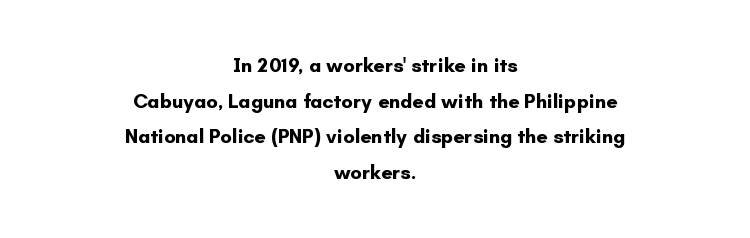
The image shows 20 px bold type, upright; set centered, line spacing 1.78x, normal letter spacing, not underlined.
